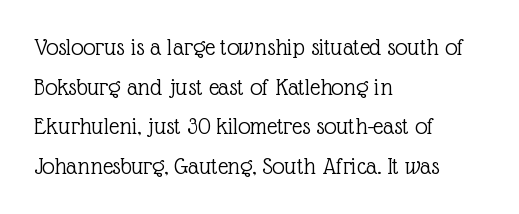
The image shows 25 px text type, upright; set left-aligned, normal line spacing (1.59x), normal letter spacing, not underlined.
